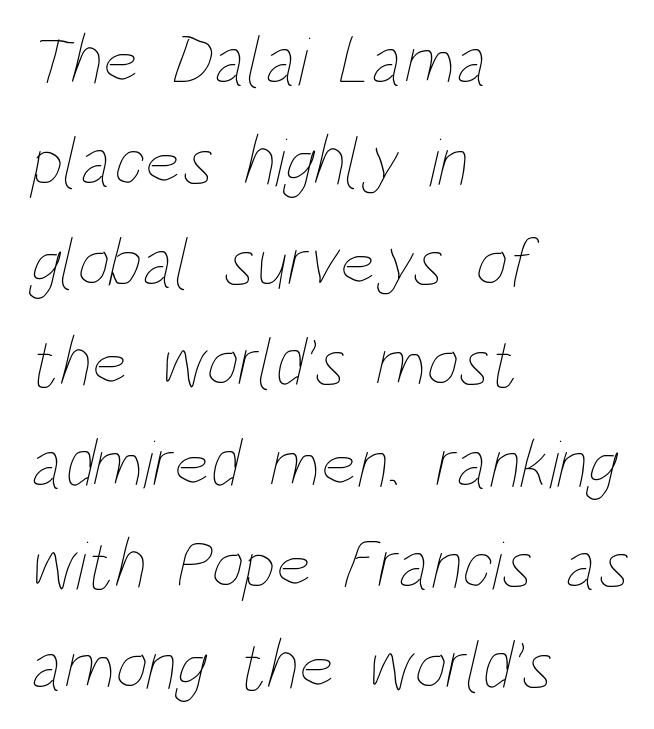
Glance below the letters and you will spot only blank space. Note the varied advance widths — an 'i' is clearly narrower than an 'm'. Vertically, the passage feels balanced, rows spaced as you'd expect. Vertical stems look standard width or narrower in stroke.
